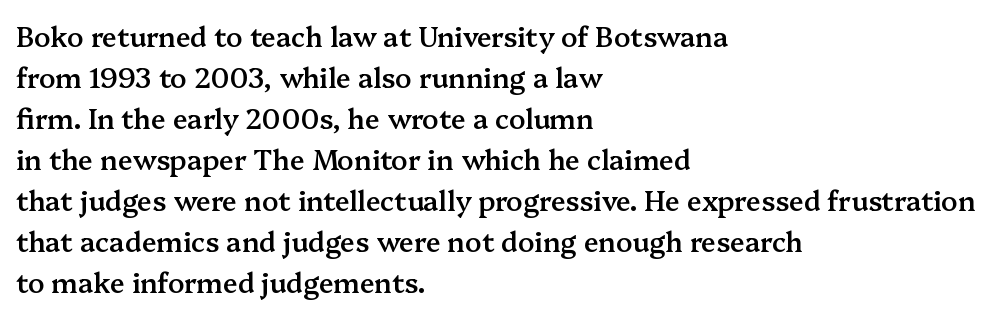
The image shows 27 px text type, upright; set left-aligned, normal line spacing (1.52x), normal letter spacing, not underlined.
